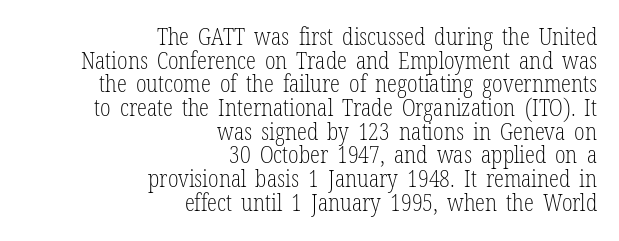
Q: Is the text bold? A: No.
Q: Is the text italic (slanted)? A: No, it is upright.
Q: Is the text underlined? A: No.
Q: How is the paragraph aligned? A: Right-aligned.
Q: Is the spacing between letters normal or unusually wide? A: Normal.
Q: Is the spacing between lines tight, normal or loose? A: Tight.
